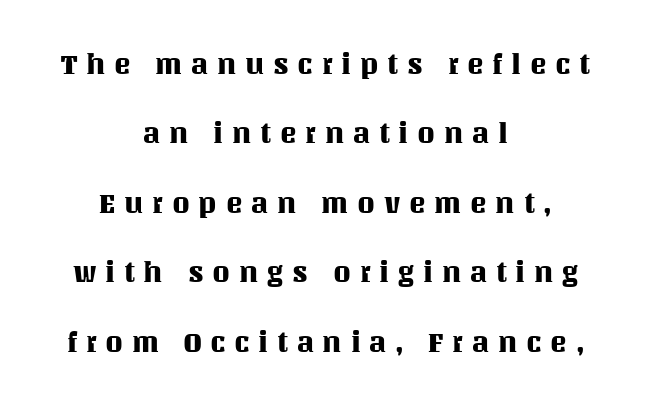
{"italic": "no", "width": "normal", "stroke_contrast": "medium", "x_height": "large", "monospaced": "no", "underline": "no", "align": "center", "line_spacing": "loose", "line_spacing_ratio": 2.48, "letter_spacing": "wide", "letter_spacing_em": 0.31, "glyph_px": 28}
